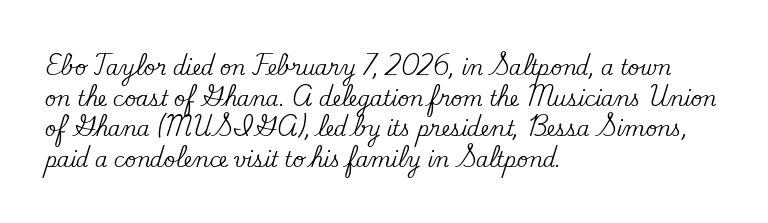
Where is the straight margin? On the left. The passage shown stacks its lines at a standard gap. The passage shown is not underscored anywhere. The tracking reads as untouched default to a designer's eye.
